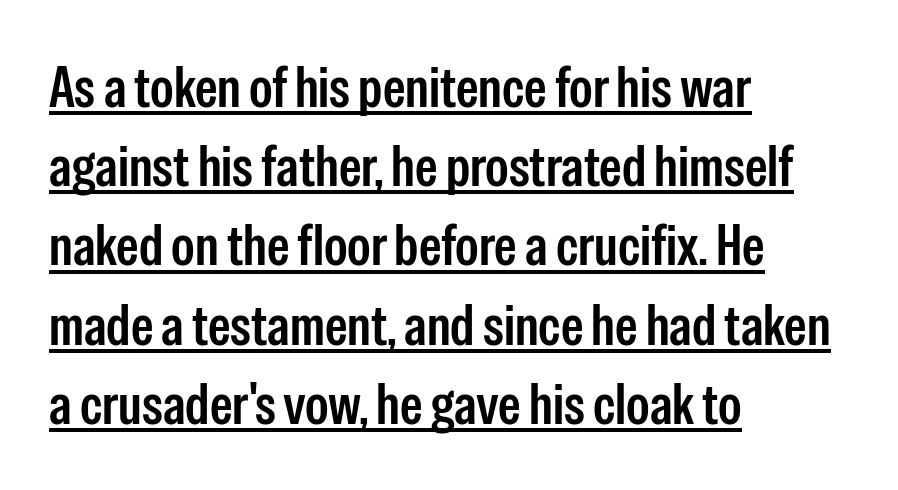
Q: Is the text bold? A: Semi-bold.
Q: Is the text italic (slanted)? A: No, it is upright.
Q: Is the typeface a serif or a sans-serif typeface? A: Sans-serif.
Q: Is the text underlined? A: Yes.
Q: How is the paragraph aligned? A: Left-aligned.
Q: Is the spacing between letters normal or unusually wide? A: Normal.
Q: Is the spacing between lines tight, normal or loose? A: Normal.
Q: Width (condensed, normal, or wide)? A: Condensed.
Q: Stroke contrast? A: Low.
Q: x-height? A: Medium.
Q: Monospaced? A: No.
